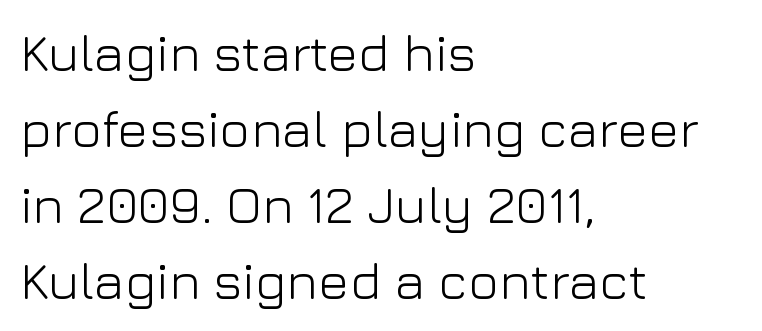
Q: Is the text bold? A: No.
Q: Is the text italic (slanted)? A: No, it is upright.
Q: Is the typeface a serif or a sans-serif typeface? A: Sans-serif.
Q: Is the text underlined? A: No.
Q: How is the paragraph aligned? A: Left-aligned.
Q: Is the spacing between letters normal or unusually wide? A: Normal.
Q: Is the spacing between lines tight, normal or loose? A: Normal.
Q: Width (condensed, normal, or wide)? A: Normal.
Q: Stroke contrast? A: Low.
Q: x-height? A: Medium.
Q: Monospaced? A: No.
